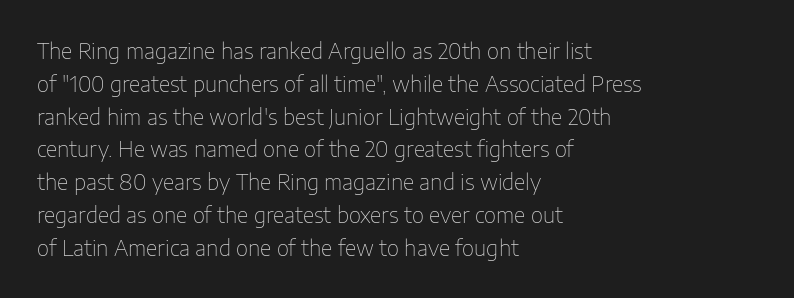
Upright lettering throughout. The rows are spaced the way most documents space them. These lines stack with their left ends in a neat column. The space beneath each line is pristine and unruled. This sample uses plain, unmodified letter spacing. Stem width sits at or under what a default text font uses.
